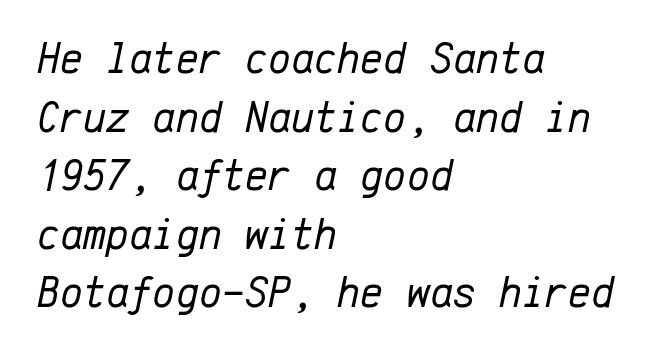
Q: Is the text bold? A: No.
Q: Is the text italic (slanted)? A: Yes, it leans right by about 12 degrees.
Q: Is the text underlined? A: No.
Q: How is the paragraph aligned? A: Left-aligned.
Q: Is the spacing between letters normal or unusually wide? A: Normal.
Q: Is the spacing between lines tight, normal or loose? A: Normal.
Q: Width (condensed, normal, or wide)? A: Normal.
Q: Stroke contrast? A: Low.
Q: x-height? A: Medium.
Q: Monospaced? A: Yes.
